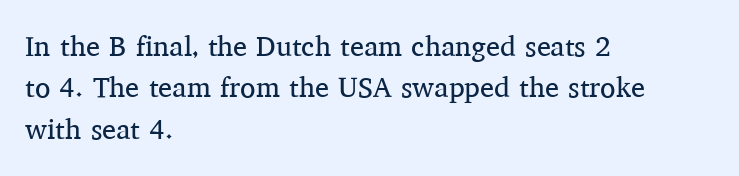
{"serif": "yes", "italic": "no", "bold": "no", "weight": "regular", "width": "normal", "stroke_contrast": "medium", "x_height": "medium", "monospaced": "no", "underline": "no", "align": "left", "line_spacing": "normal", "line_spacing_ratio": 1.48, "letter_spacing": "normal", "letter_spacing_em": 0.0, "glyph_px": 28}
